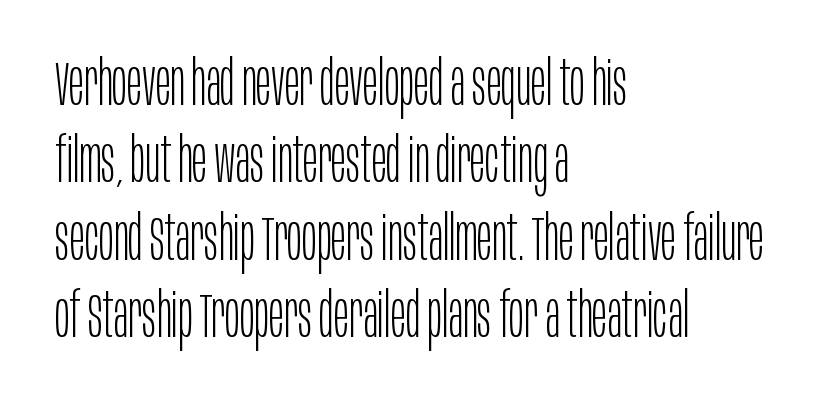
The image shows 62 px light, condensed sans-serif type, upright; set left-aligned, normal line spacing (1.25x), normal letter spacing, not underlined; low stroke contrast and a large x-height.
